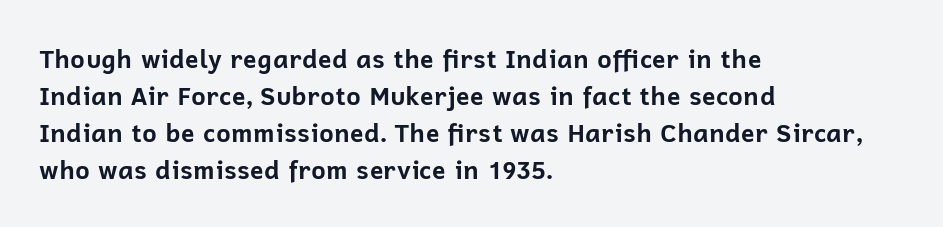
Horizontally, the lines are justified to the leading edge only. These words are printed bold, with thick strokes throughout. These lines sit exactly where default settings would place them. Every character sits straight up, as roman type does. Beneath every word, the page is bare.
